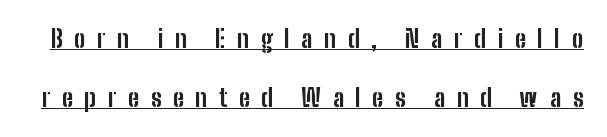
The image shows 24 px bold type, upright; set loose line spacing (2.44x), unusually wide letter spacing (+0.48 em), underlined.
